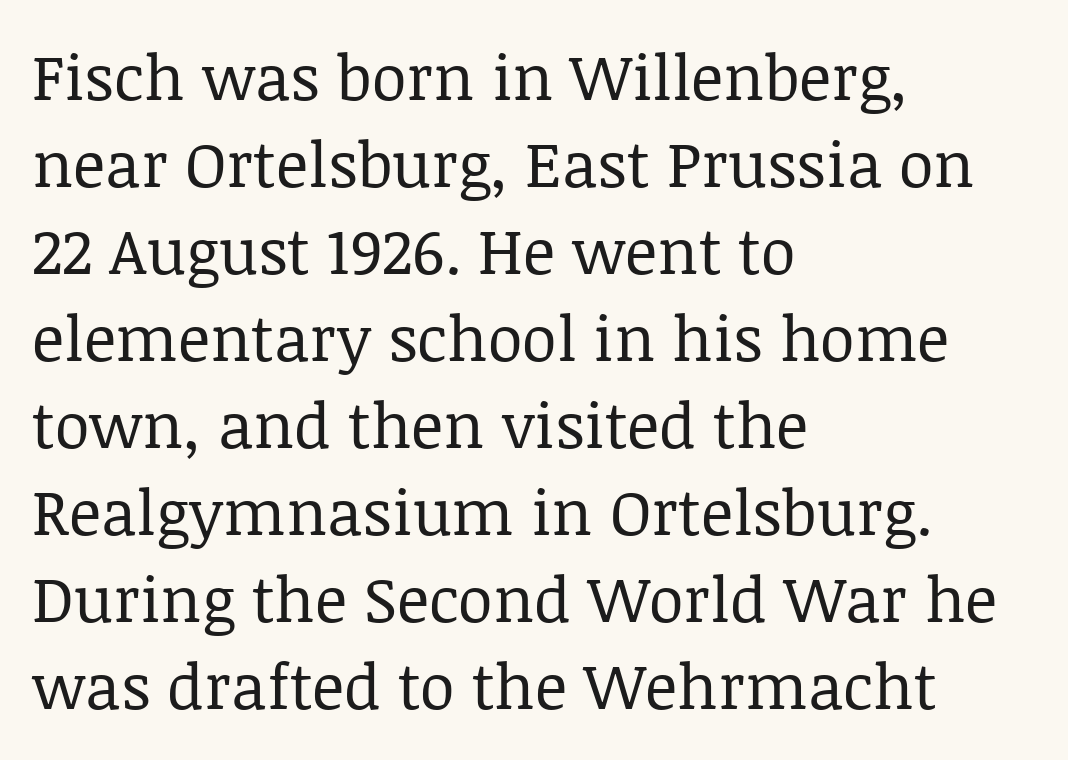
Compared with typical body copy, the letter spacing here is the same. Stems here are at most as thick as an everyday book face. Little horizontal feet cap the strokes, marking this as serif type. Is the block centered? No — it sits flush against the left margin. Spacing verdict: proportional, widths tailored to each character.
